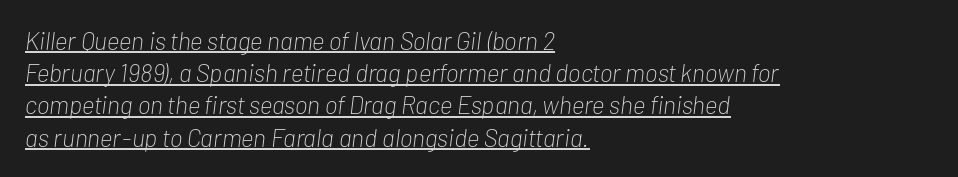
{"italic": "yes", "lean": "right", "slant_degrees": 7, "bold": "no", "underline": "yes", "align": "left", "line_spacing": "normal", "line_spacing_ratio": 1.29, "letter_spacing": "normal", "letter_spacing_em": 0.0, "glyph_px": 25}
